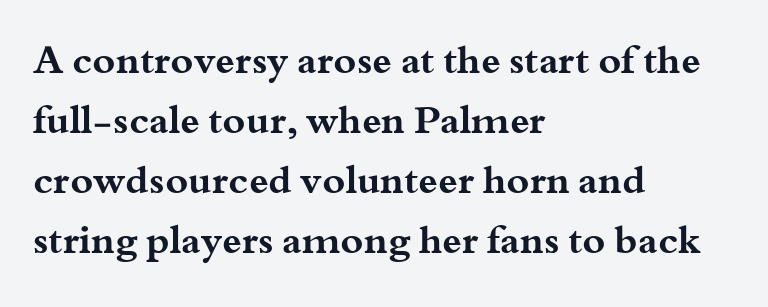
The image shows 39 px bold, wide serif type, upright; set left-aligned, normal line spacing (1.54x), normal letter spacing, not underlined; medium stroke contrast and a small x-height.
